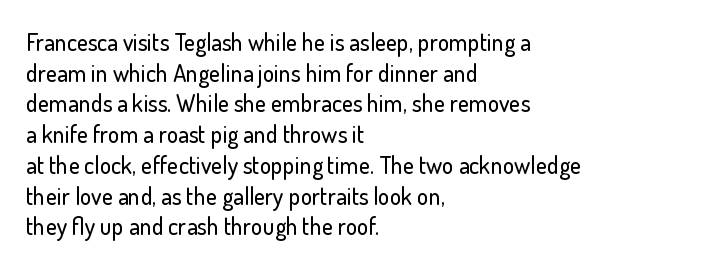
Q: Is the text italic (slanted)? A: No, it is upright.
Q: Is the text underlined? A: No.
Q: How is the paragraph aligned? A: Left-aligned.
Q: Is the spacing between letters normal or unusually wide? A: Normal.
Q: Is the spacing between lines tight, normal or loose? A: Normal.
